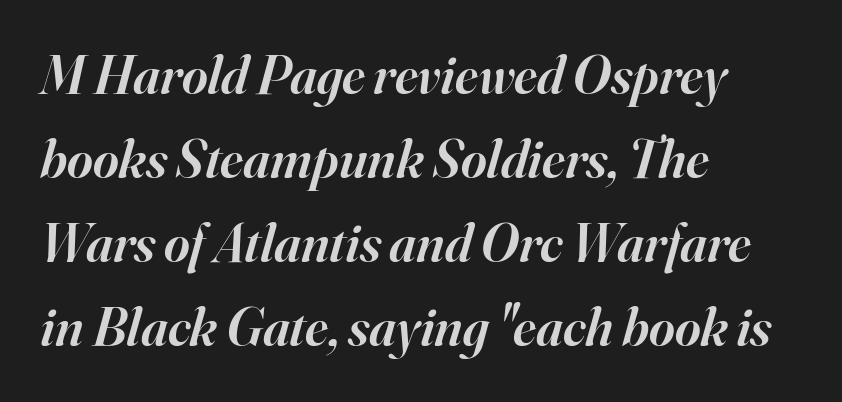
{"serif": "yes", "italic": "yes", "lean": "right", "slant_degrees": 16, "bold": "semi", "weight": "semibold", "width": "normal", "stroke_contrast": "high", "x_height": "small", "monospaced": "no", "underline": "no", "align": "left", "line_spacing": "normal", "line_spacing_ratio": 1.53, "letter_spacing": "normal", "letter_spacing_em": 0.0, "glyph_px": 55}
